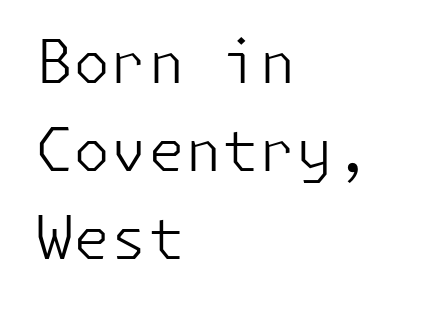
{"serif": "no", "italic": "no", "bold": "no", "weight": "light", "width": "normal", "stroke_contrast": "low", "x_height": "medium", "underline": "no", "align": "left", "line_spacing": "normal", "line_spacing_ratio": 1.47, "letter_spacing": "normal", "letter_spacing_em": 0.0, "glyph_px": 60}
